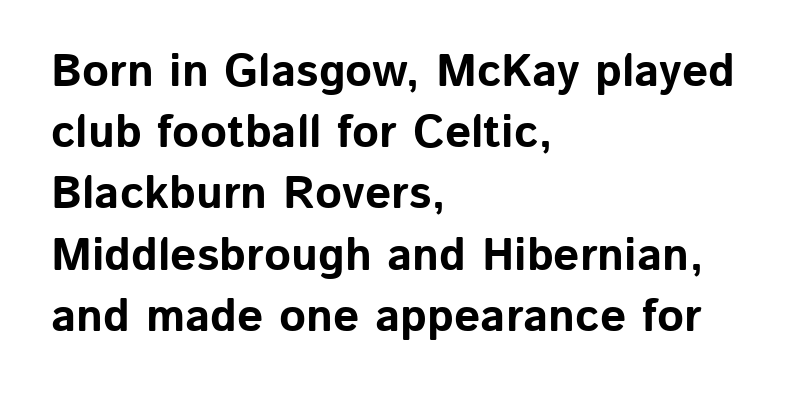
{"serif": "no", "italic": "no", "bold": "yes", "weight": "bold", "width": "normal", "stroke_contrast": "low", "x_height": "medium", "monospaced": "no", "underline": "no", "align": "left", "line_spacing": "normal", "line_spacing_ratio": 1.33, "letter_spacing": "normal", "letter_spacing_em": 0.0, "glyph_px": 46}
